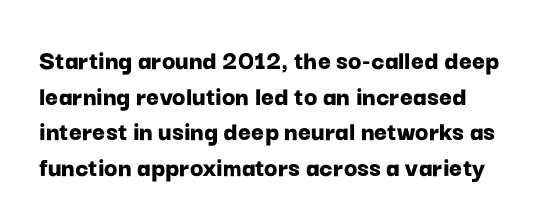
Q: Is the text bold? A: Yes.
Q: Is the text italic (slanted)? A: No, it is upright.
Q: Is the typeface a serif or a sans-serif typeface? A: Sans-serif.
Q: Is the text underlined? A: No.
Q: Is the spacing between letters normal or unusually wide? A: Normal.
Q: Is the spacing between lines tight, normal or loose? A: Normal.
Q: Width (condensed, normal, or wide)? A: Normal.
Q: Stroke contrast? A: Low.
Q: x-height? A: Medium.
Q: Monospaced? A: No.
